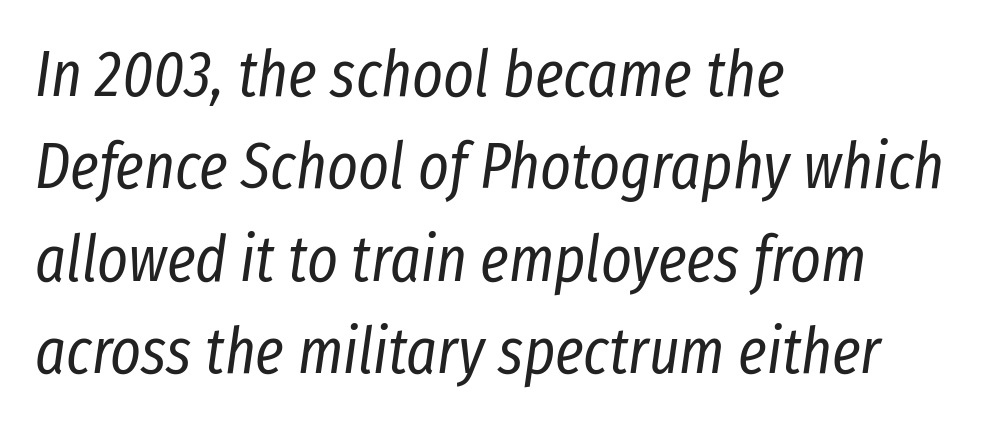
The tracking reads as untouched default to a designer's eye. Each letter keeps its own natural width here, so spacing adapts to shape. Bold? No — there's no thickening of the strokes. If you drew a line through each stem, it would be angled. Letters rest on an invisible, unmarked baseline. Interline gaps are of average width in this sample.
